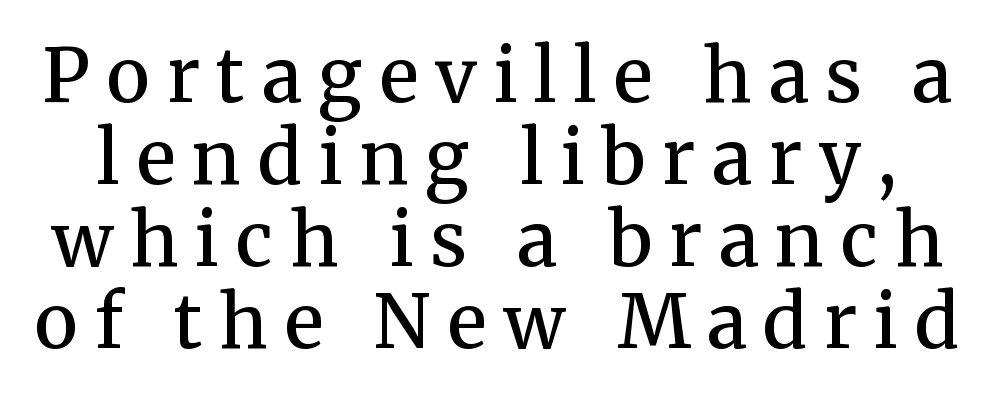
{"serif": "yes", "italic": "no", "bold": "semi", "weight": "semibold", "width": "normal", "stroke_contrast": "medium", "x_height": "medium", "monospaced": "no", "underline": "no", "line_spacing": "tight", "line_spacing_ratio": 1.11, "letter_spacing": "wide", "letter_spacing_em": 0.23, "glyph_px": 74}
